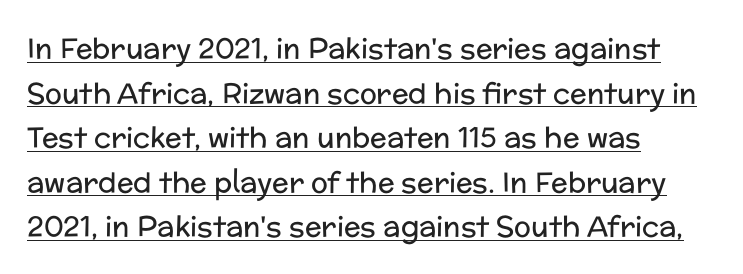
The image shows 28 px regular-weight sans-serif type, upright; set left-aligned, normal line spacing (1.59x), normal letter spacing, underlined; low stroke contrast and a medium x-height.
